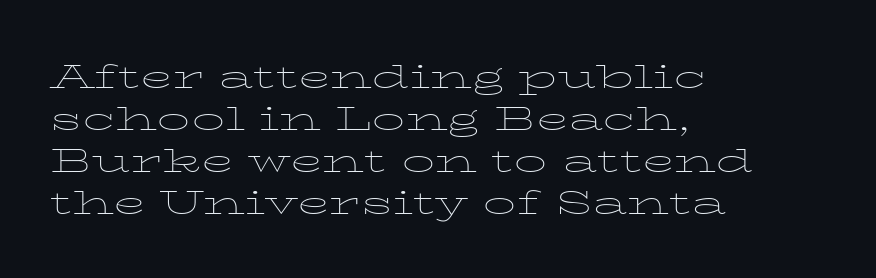
Q: Is the text bold? A: No.
Q: Is the text italic (slanted)? A: No, it is upright.
Q: Is the typeface a serif or a sans-serif typeface? A: Serif.
Q: Is the text underlined? A: No.
Q: How is the paragraph aligned? A: Left-aligned.
Q: Is the spacing between letters normal or unusually wide? A: Normal.
Q: Is the spacing between lines tight, normal or loose? A: Normal.
Q: Width (condensed, normal, or wide)? A: Wide.
Q: Stroke contrast? A: Low.
Q: x-height? A: Medium.
Q: Monospaced? A: No.
